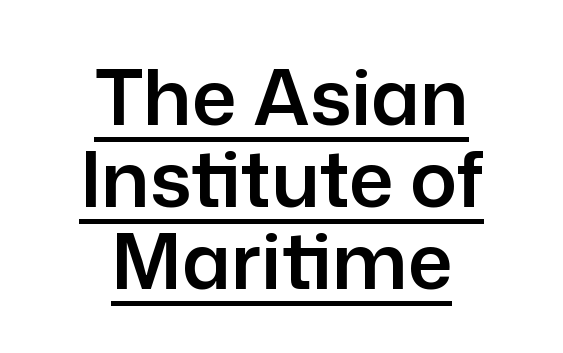
{"serif": "no", "italic": "no", "width": "normal", "stroke_contrast": "low", "x_height": "medium", "monospaced": "no", "underline": "yes", "align": "center", "line_spacing": "tight", "line_spacing_ratio": 1.05, "letter_spacing": "normal", "letter_spacing_em": 0.0, "glyph_px": 78}
